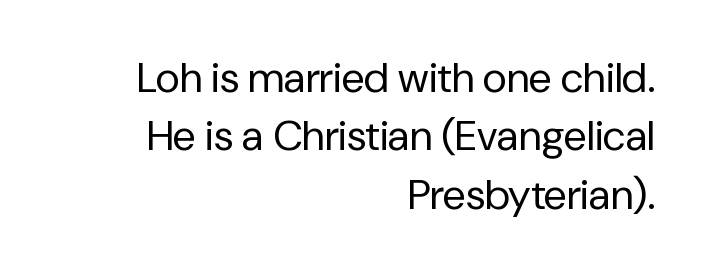
The image shows 42 px regular-weight sans-serif type, upright; set right-aligned, normal line spacing (1.39x), normal letter spacing, not underlined; low stroke contrast and a medium x-height.
